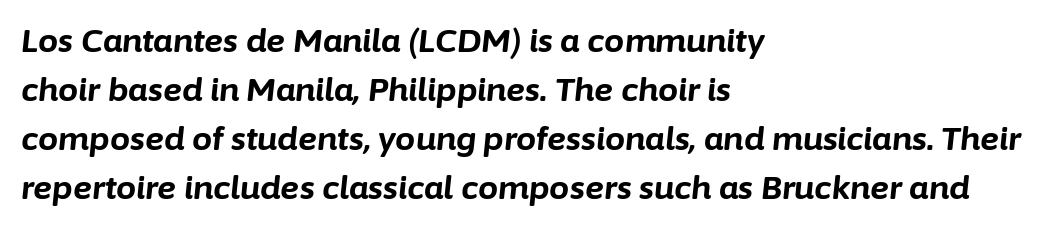
The image shows 32 px bold type, italic (leaning right); set left-aligned, normal line spacing (1.53x), normal letter spacing, not underlined; low stroke contrast and a medium x-height.
